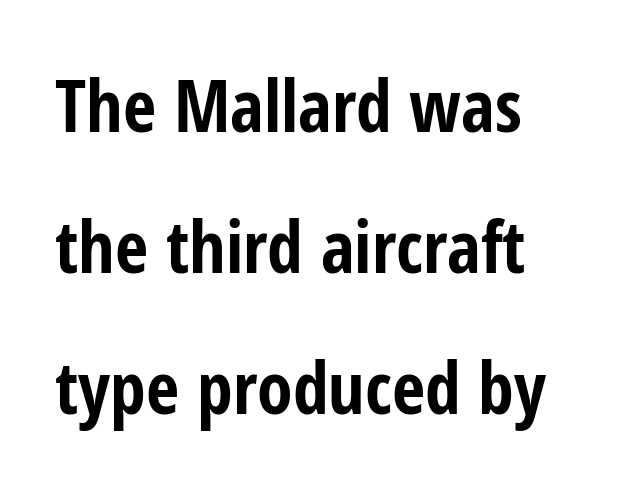
The image shows 72 px bold, condensed sans-serif type, upright; set left-aligned, loose line spacing (1.96x), normal letter spacing, not underlined; low stroke contrast and a medium x-height.
